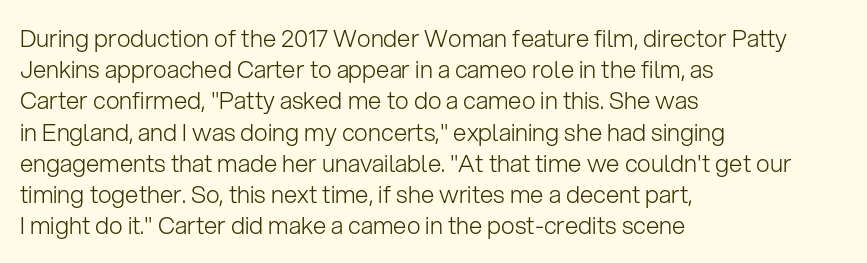
{"italic": "no", "bold": "no", "underline": "no", "align": "left", "line_spacing": "normal", "line_spacing_ratio": 1.3, "letter_spacing": "normal", "letter_spacing_em": 0.0, "glyph_px": 24}
